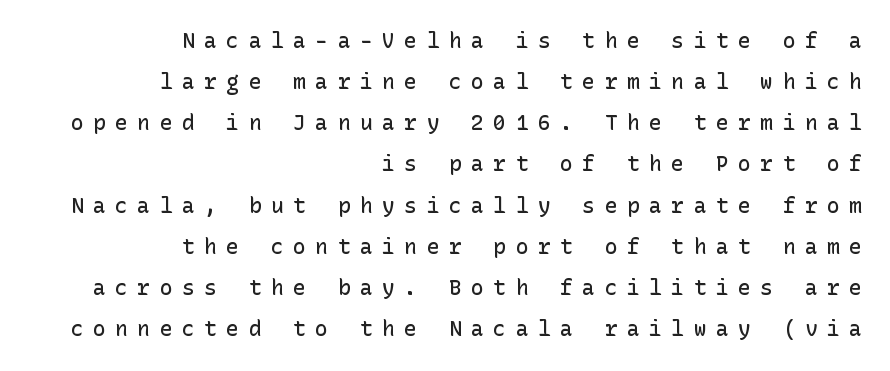
The image shows 21 px text type, upright; set right-aligned, loose line spacing (1.96x), unusually wide letter spacing (+0.46 em), not underlined.
